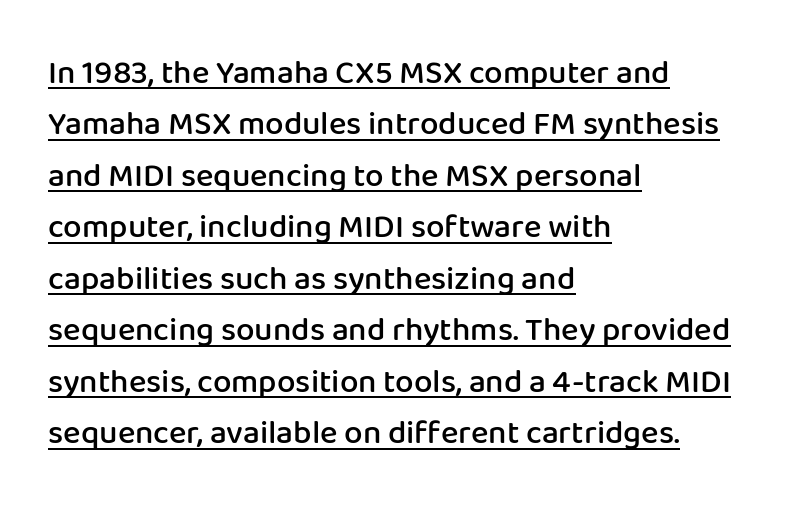
The lettering stays uniformly vertical, giving the passage a roman look. The letters advance in unequal steps, a hallmark of proportional type. Teacher's note: observe the even left margin — that is flush-left alignment. Vertical spacing — default.
